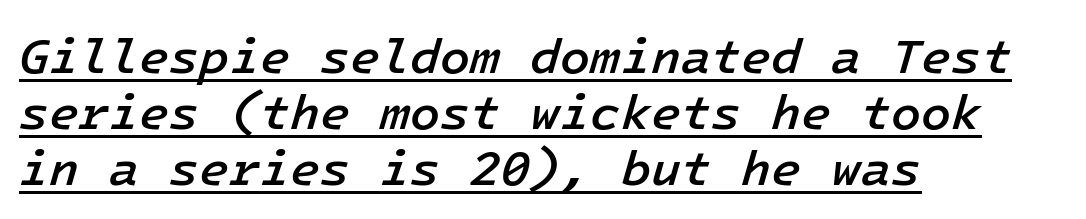
Tracking here is standard; glyphs follow each other at the usual distance. The rendering uses a semibold face; strokes are thickened but not to full bold. The lines in this sample share a left origin and differ only in where they stop. The passage shown leans; its letterforms are oblique. The lettering is marked with a stroke running underneath it.
